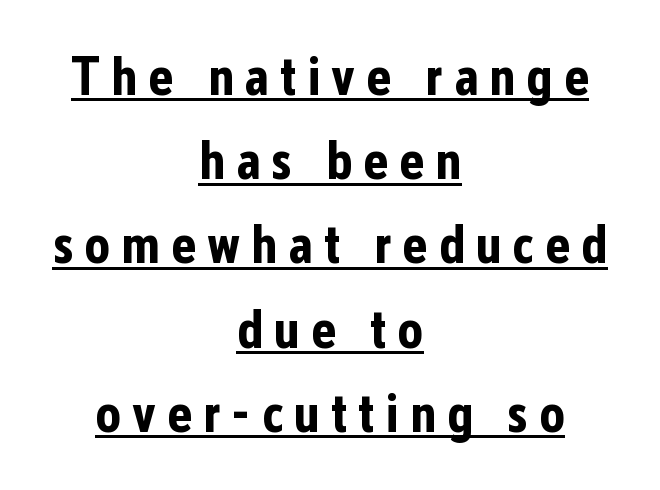
{"serif": "no", "italic": "no", "bold": "yes", "weight": "bold", "width": "condensed", "stroke_contrast": "low", "x_height": "medium", "monospaced": "no", "underline": "yes", "align": "center", "line_spacing": "normal", "line_spacing_ratio": 1.56, "letter_spacing": "wide", "letter_spacing_em": 0.2, "glyph_px": 54}
